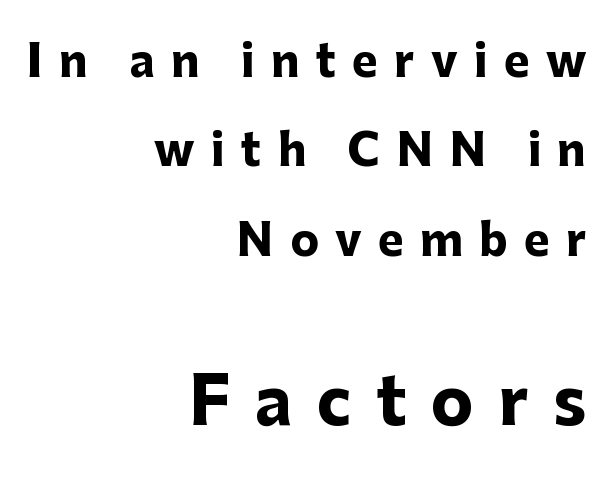
The image shows 64 px heavy sans-serif type, upright; set right-aligned, loose line spacing (2.08x), unusually wide letter spacing (+0.38 em), not underlined; the second (bottom) block is 1.49x larger; low stroke contrast and a medium x-height.
